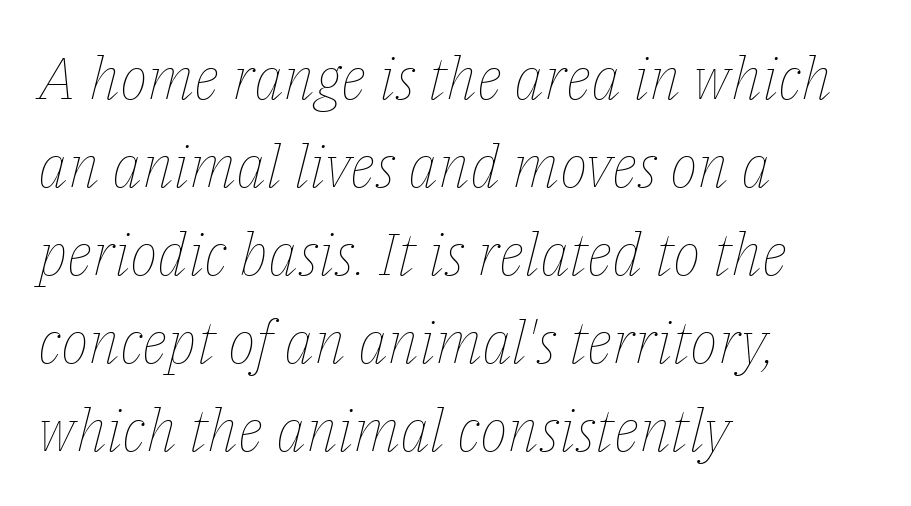
The horizontal fit of the characters is conventional and even. The passage shown stacks its lines at a standard gap. Plain, unruled lines of type. These lines are rendered in a variable-pitch font.
